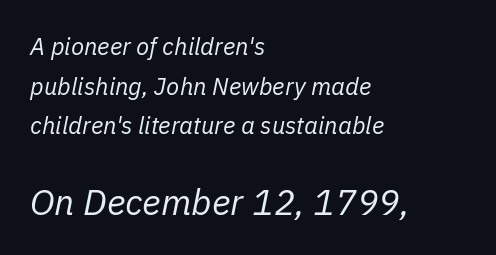
The image shows 36 px regular-weight type, italic (leaning right); set left-aligned, normal line spacing (1.65x), normal letter spacing, not underlined; the second (bottom) block is 1.5x larger; low stroke contrast and a medium x-height.
